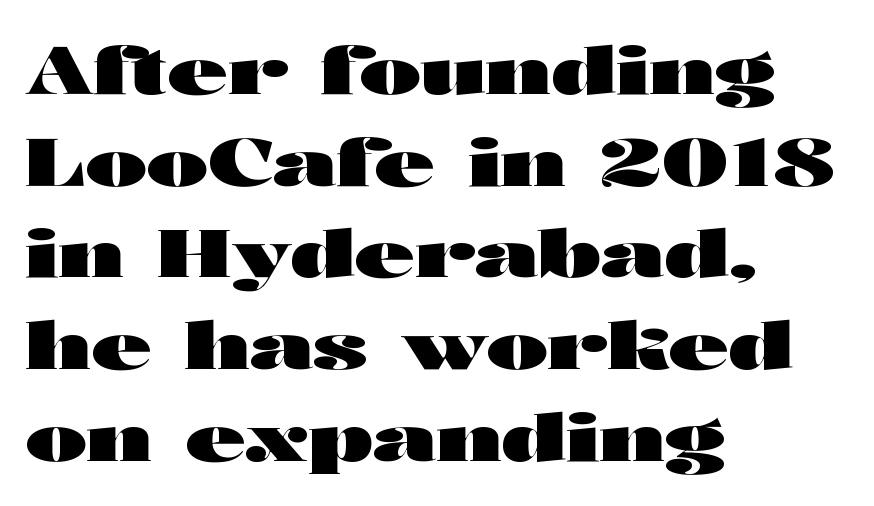
{"italic": "no", "bold": "yes", "weight": "heavy", "width": "wide", "stroke_contrast": "high", "x_height": "medium", "monospaced": "no", "underline": "no", "align": "left", "line_spacing": "normal", "line_spacing_ratio": 1.39, "letter_spacing": "normal", "letter_spacing_em": 0.0, "glyph_px": 66}
